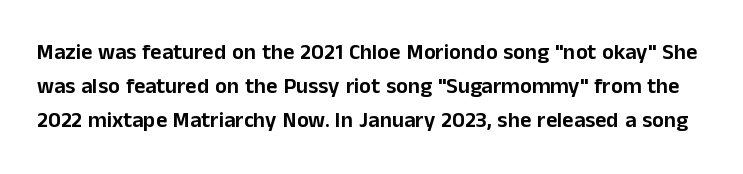
{"italic": "no", "underline": "no", "line_spacing": "normal", "line_spacing_ratio": 1.54, "letter_spacing": "normal", "letter_spacing_em": 0.0, "glyph_px": 22}
